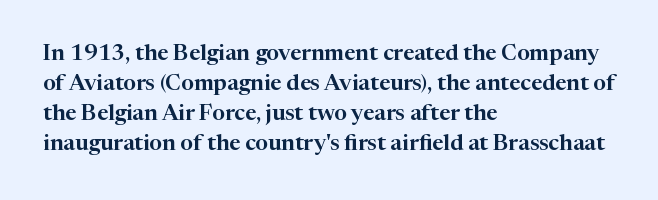
Q: Is the text italic (slanted)? A: No, it is upright.
Q: Is the text underlined? A: No.
Q: How is the paragraph aligned? A: Left-aligned.
Q: Is the spacing between letters normal or unusually wide? A: Normal.
Q: Is the spacing between lines tight, normal or loose? A: Normal.
